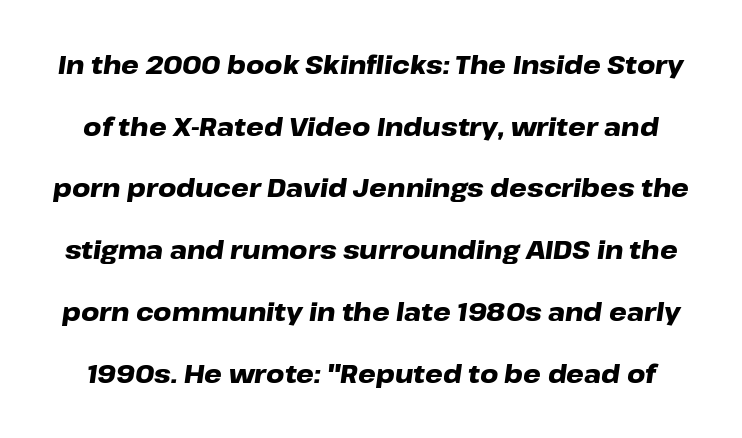
{"italic": "yes", "lean": "right", "slant_degrees": 8, "bold": "yes", "underline": "no", "line_spacing": "loose", "line_spacing_ratio": 2.47, "letter_spacing": "normal", "letter_spacing_em": 0.0, "glyph_px": 25}
